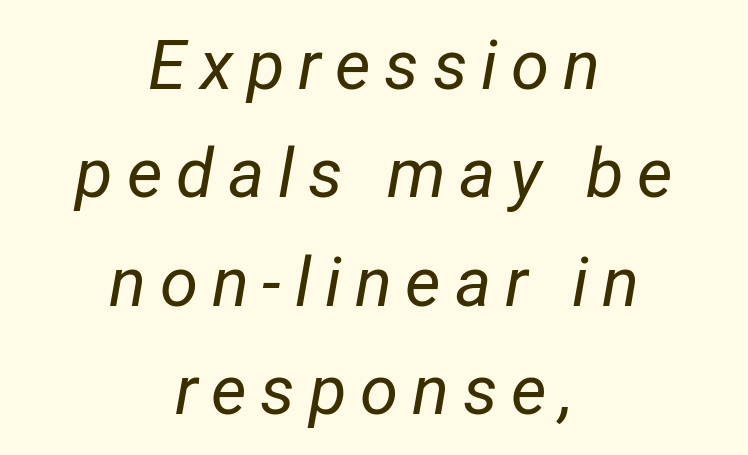
{"italic": "yes", "lean": "right", "slant_degrees": 12, "bold": "no", "weight": "regular", "width": "condensed", "stroke_contrast": "low", "x_height": "medium", "monospaced": "no", "underline": "no", "align": "center", "line_spacing": "normal", "line_spacing_ratio": 1.57, "letter_spacing": "wide", "letter_spacing_em": 0.2, "glyph_px": 69}
